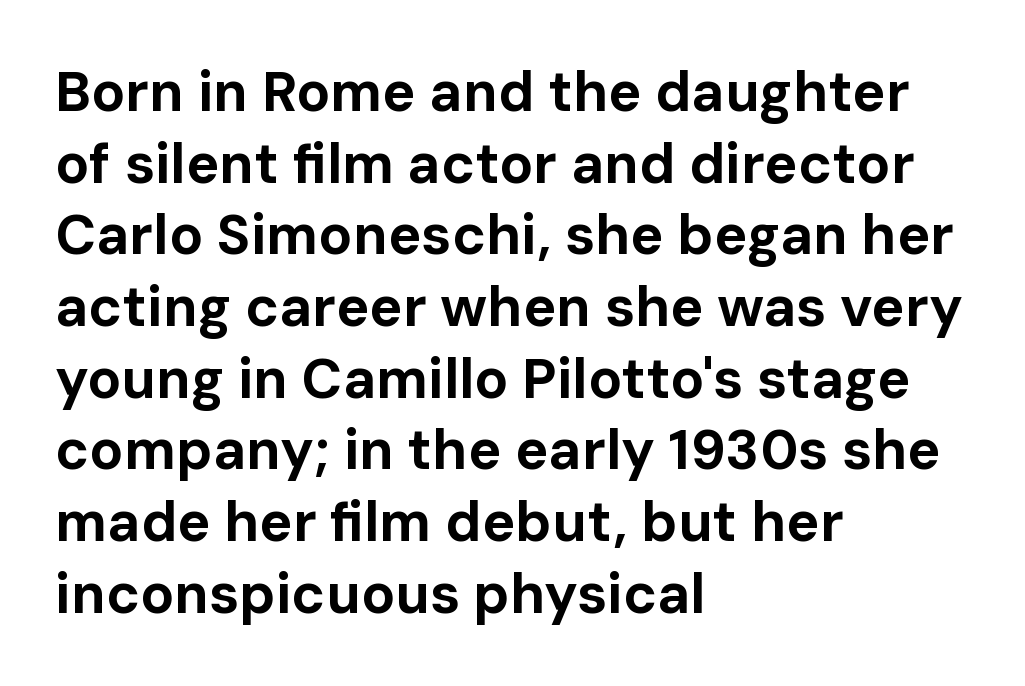
Does the leading feel generous? No, just average. The setting favours the left margin, as ordinary paragraphs usually do. Beneath every word, the page is bare. You'd pick this weight for a headline — it's a proper bold. The axis of the letterforms is exactly vertical.
